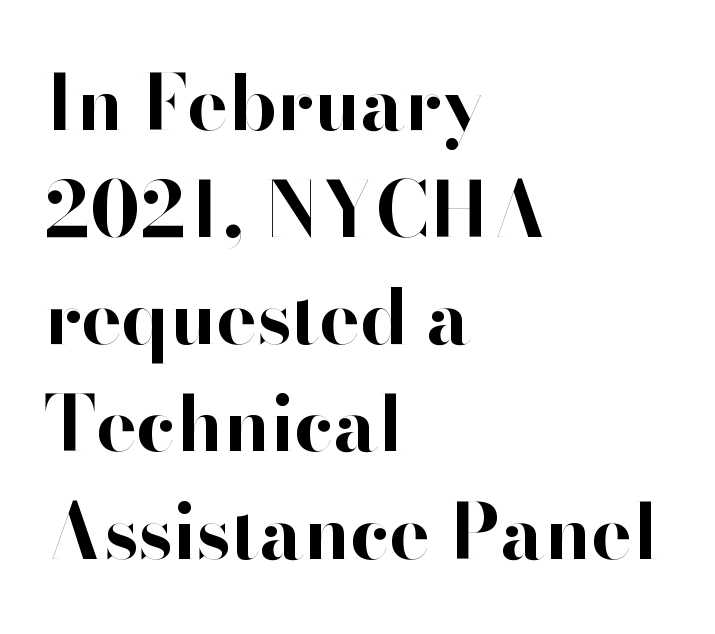
The image shows 76 px bold sans-serif type, upright; set left-aligned, normal line spacing (1.41x), normal letter spacing, not underlined; high stroke contrast and a small x-height.
